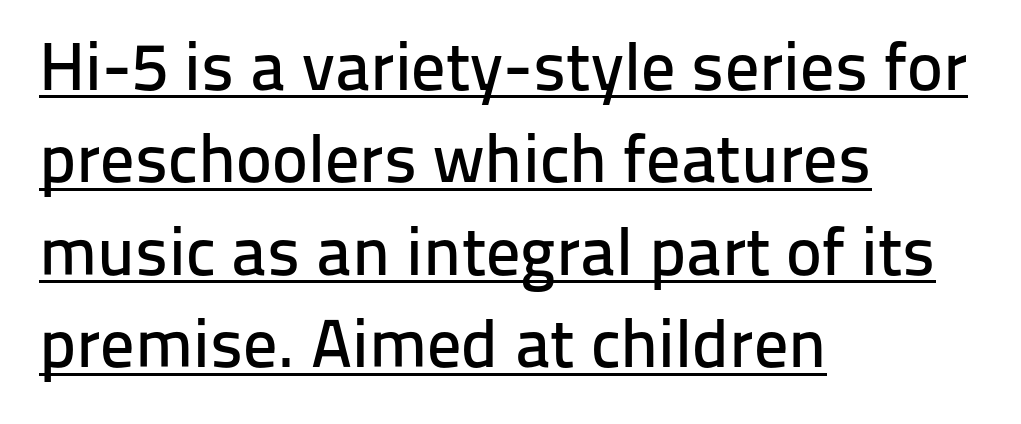
The image shows 68 px sans-serif type, upright; set left-aligned, normal line spacing (1.36x), normal letter spacing, underlined; low stroke contrast and a medium x-height.
